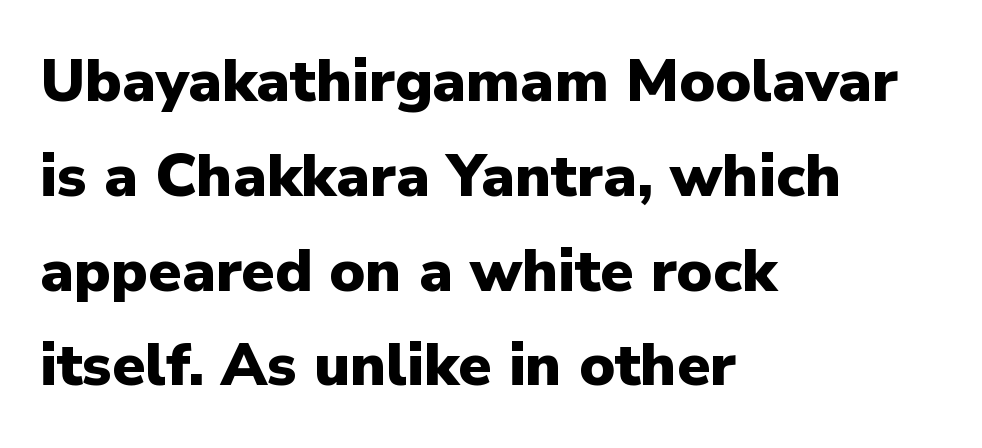
The image shows 60 px heavy sans-serif type, upright; set left-aligned, normal line spacing (1.58x), normal letter spacing, not underlined; low stroke contrast and a medium x-height.
